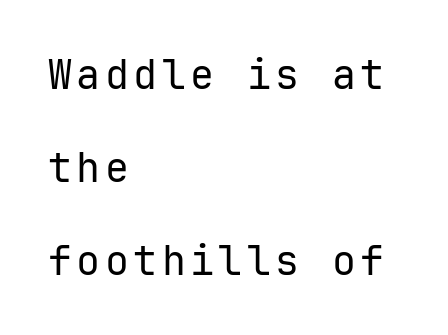
{"serif": "no", "italic": "no", "bold": "no", "weight": "regular", "width": "normal", "stroke_contrast": "low", "x_height": "medium", "underline": "no", "align": "left", "line_spacing": "loose", "line_spacing_ratio": 2.32, "glyph_px": 40}
